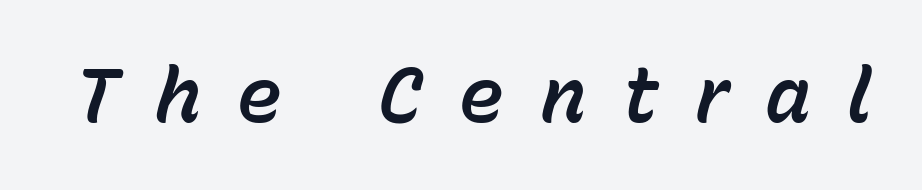
Character widths vary here, with narrow letters taking less room than wide ones. Style check: oblique. The letters are spread apart with noticeably loose tracking. Words float on clear page, feet unadorned.
